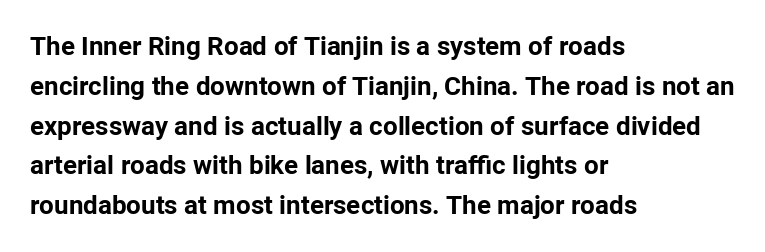
The image shows 26 px bold type, upright; set left-aligned, normal line spacing (1.53x), normal letter spacing, not underlined.
